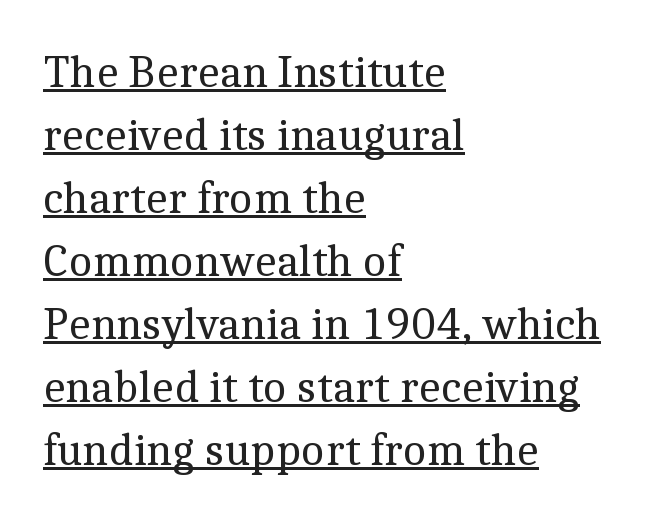
This sample uses an upright cut, with every glyph sitting square on the baseline. Observe the serifs anchoring each vertical stroke in this sample. Underline: present. Notice how the passage keeps a crisp vertical edge on the left only. The line texture is even and compact thanks to regular tracking.
